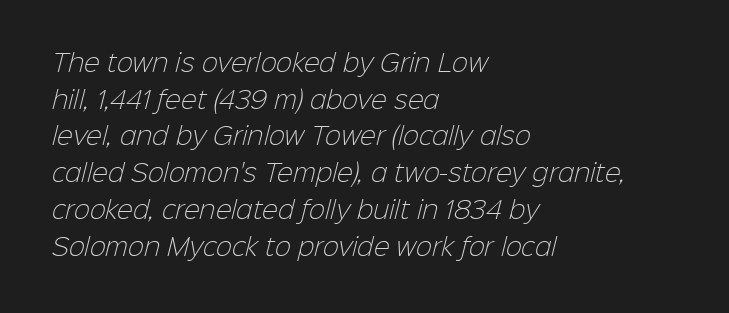
The image shows 24 px text type; set left-aligned, normal line spacing (1.53x), normal letter spacing, not underlined.
